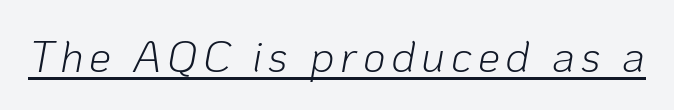
Each letter keeps its own natural width here, so spacing adapts to shape. The weight would be labelled regular, book, light, or lighter still. What decoration does the sample have? An underline. Designer's note — italics engaged.
